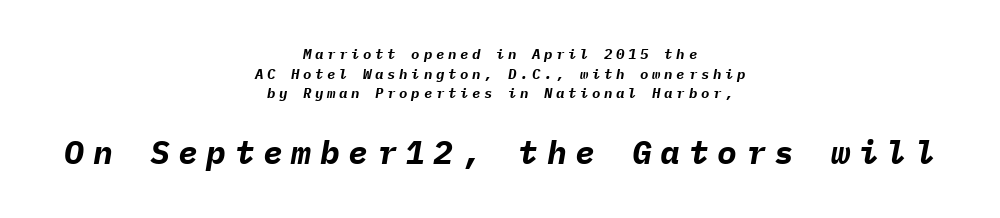
{"italic": "yes", "lean": "right", "slant_degrees": 9, "bold": "yes", "weight": "bold", "width": "normal", "stroke_contrast": "low", "x_height": "medium", "monospaced": "yes", "underline": "no", "align": "center", "line_spacing": "normal", "line_spacing_ratio": 1.41, "letter_spacing": "wide", "letter_spacing_em": 0.26, "larger_block": "second", "size_ratio": 2.36, "glyph_px": 33}
